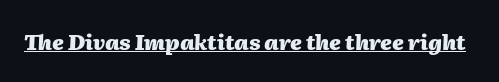
Emphasis by weight is at full strength: bold. Caption: lettering with a line underneath. The tracking reads as untouched default to a designer's eye. Designer's note — italics engaged.
